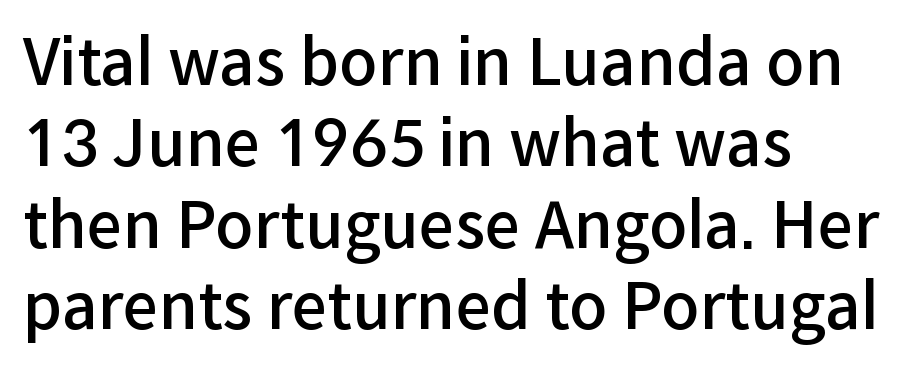
{"serif": "no", "italic": "no", "bold": "semi", "weight": "semibold", "width": "normal", "stroke_contrast": "low", "x_height": "medium", "monospaced": "no", "underline": "no", "align": "left", "line_spacing": "normal", "line_spacing_ratio": 1.29, "letter_spacing": "normal", "letter_spacing_em": 0.0, "glyph_px": 63}
